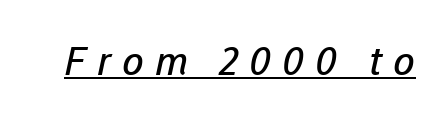
Q: Is the text bold? A: No.
Q: Is the typeface a serif or a sans-serif typeface? A: Sans-serif.
Q: Is the text underlined? A: Yes.
Q: Is the spacing between letters normal or unusually wide? A: Unusually wide.
Q: Width (condensed, normal, or wide)? A: Normal.
Q: Stroke contrast? A: Low.
Q: x-height? A: Medium.
Q: Monospaced? A: No.
